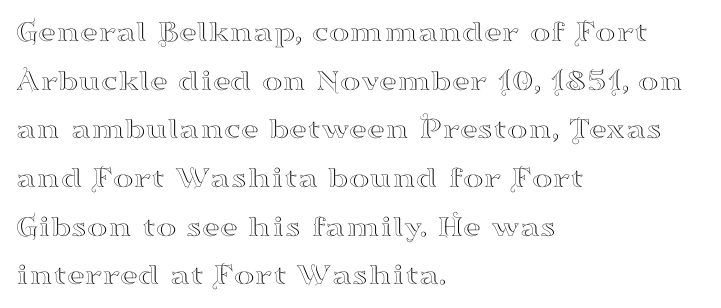
Q: Is the text italic (slanted)? A: No, it is upright.
Q: Is the typeface a serif or a sans-serif typeface? A: Serif.
Q: Is the text underlined? A: No.
Q: How is the paragraph aligned? A: Left-aligned.
Q: Is the spacing between letters normal or unusually wide? A: Normal.
Q: Is the spacing between lines tight, normal or loose? A: Normal.
Q: Width (condensed, normal, or wide)? A: Wide.
Q: Stroke contrast? A: High.
Q: x-height? A: Small.
Q: Monospaced? A: No.
